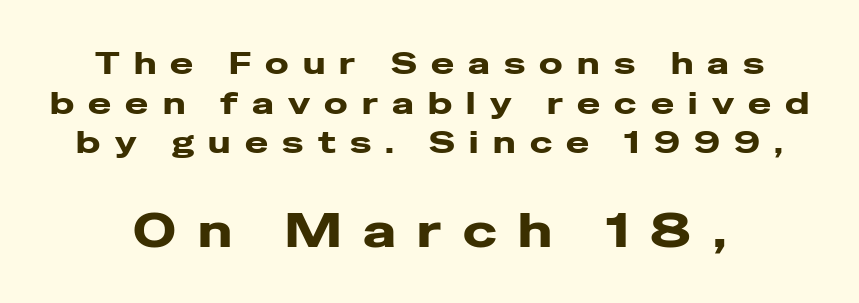
Character size in the trailing block exceeds that of the leading block. The face used here is proportionally spaced, like ordinary book or web type. Serif or sans? Sans — the stroke terminals are bare. In terms of letterspacing, this is a distinctly airy, spread setting.
